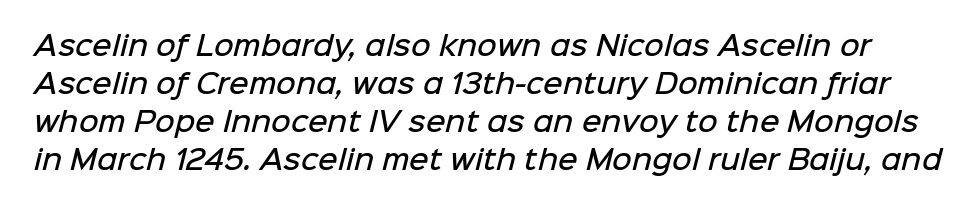
The image shows 27 px text type; set normal line spacing (1.41x), normal letter spacing, not underlined.
